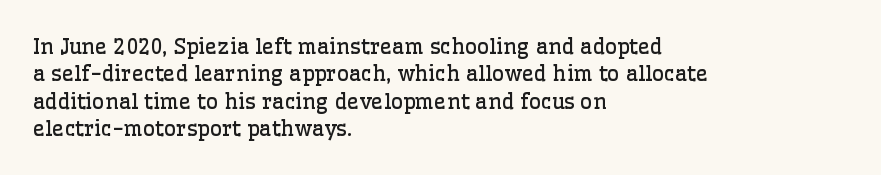
Q: Is the text bold? A: No.
Q: Is the text italic (slanted)? A: No, it is upright.
Q: Is the text underlined? A: No.
Q: How is the paragraph aligned? A: Left-aligned.
Q: Is the spacing between letters normal or unusually wide? A: Normal.
Q: Is the spacing between lines tight, normal or loose? A: Normal.
